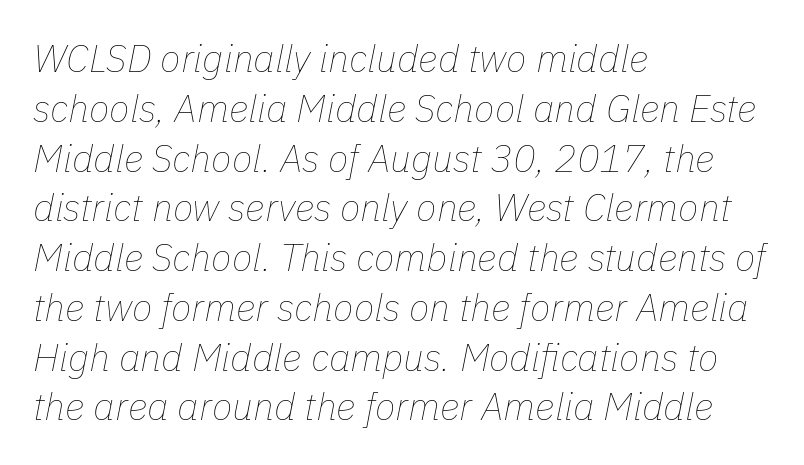
The horizontal fit of the characters is conventional and even. Spacing verdict: proportional, widths tailored to each character. Slanted lettering throughout. The area under the type is left untouched. No heavy texture on the line: the type isn't bold.
